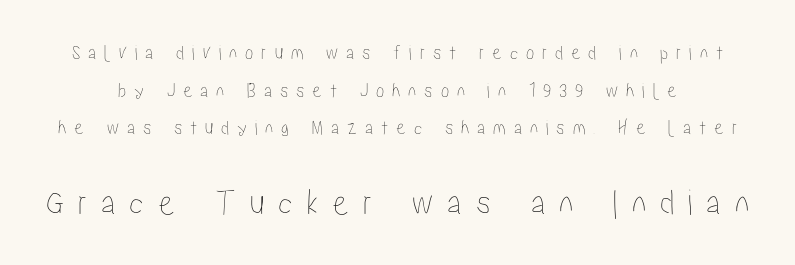
Q: Is the text italic (slanted)? A: No, it is upright.
Q: Is the text underlined? A: No.
Q: Is the spacing between letters normal or unusually wide? A: Unusually wide.
Q: Which block of text is set in a larger size, the first (top) or the second (bottom)? A: The second (bottom) one.
Q: Width (condensed, normal, or wide)? A: Condensed.
Q: Stroke contrast? A: Low.
Q: x-height? A: Medium.
Q: Monospaced? A: No.
